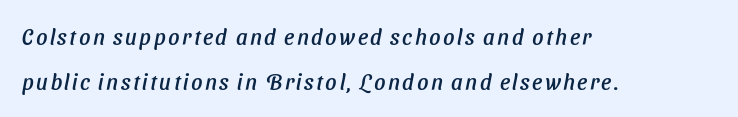
The image shows 22 px text type; set left-aligned, loose line spacing (2.06x), not underlined.
